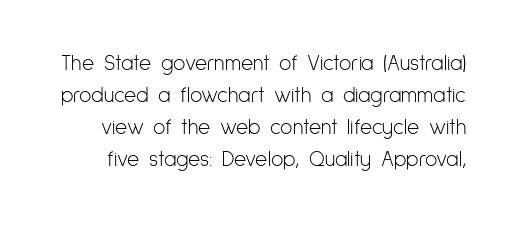
{"italic": "no", "bold": "no", "underline": "no", "line_spacing": "normal", "line_spacing_ratio": 1.53, "letter_spacing": "normal", "letter_spacing_em": 0.0, "glyph_px": 21}
